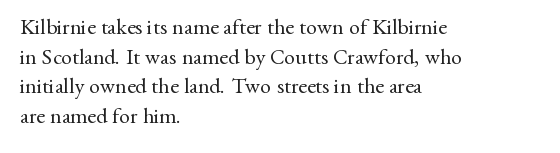
{"italic": "no", "bold": "no", "underline": "no", "align": "left", "line_spacing": "normal", "line_spacing_ratio": 1.35, "letter_spacing": "normal", "letter_spacing_em": 0.0, "glyph_px": 22}
